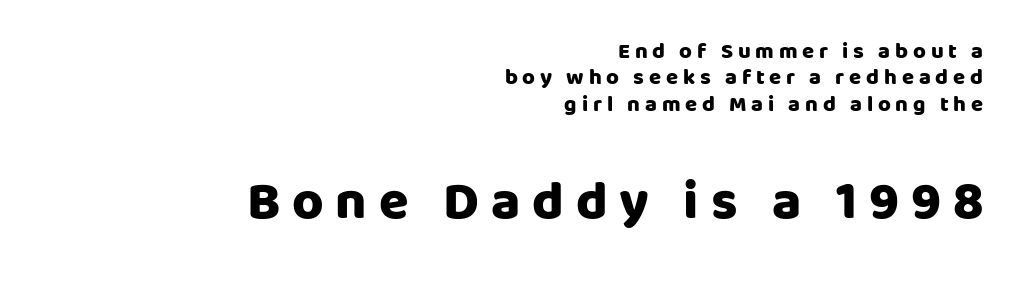
Q: Is the text bold? A: Yes.
Q: Is the text italic (slanted)? A: No, it is upright.
Q: Is the typeface a serif or a sans-serif typeface? A: Sans-serif.
Q: Is the text underlined? A: No.
Q: How is the paragraph aligned? A: Right-aligned.
Q: Is the spacing between letters normal or unusually wide? A: Unusually wide.
Q: Which block of text is set in a larger size, the first (top) or the second (bottom)? A: The second (bottom) one.
Q: Width (condensed, normal, or wide)? A: Normal.
Q: Stroke contrast? A: Low.
Q: x-height? A: Large.
Q: Monospaced? A: No.
